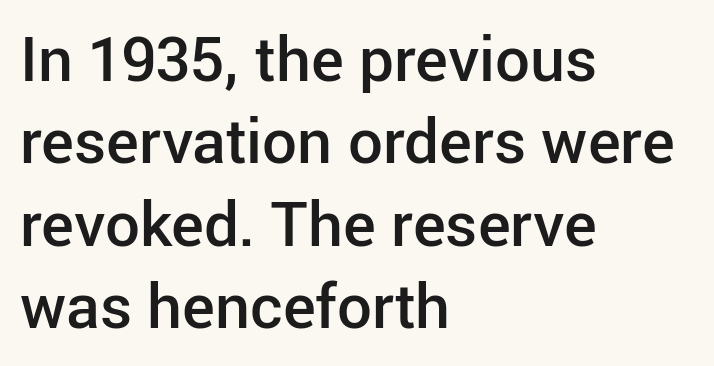
{"serif": "no", "italic": "no", "bold": "semi", "weight": "semibold", "width": "normal", "stroke_contrast": "low", "x_height": "medium", "monospaced": "no", "underline": "no", "align": "left", "line_spacing": "normal", "line_spacing_ratio": 1.33, "letter_spacing": "normal", "letter_spacing_em": 0.0, "glyph_px": 62}
